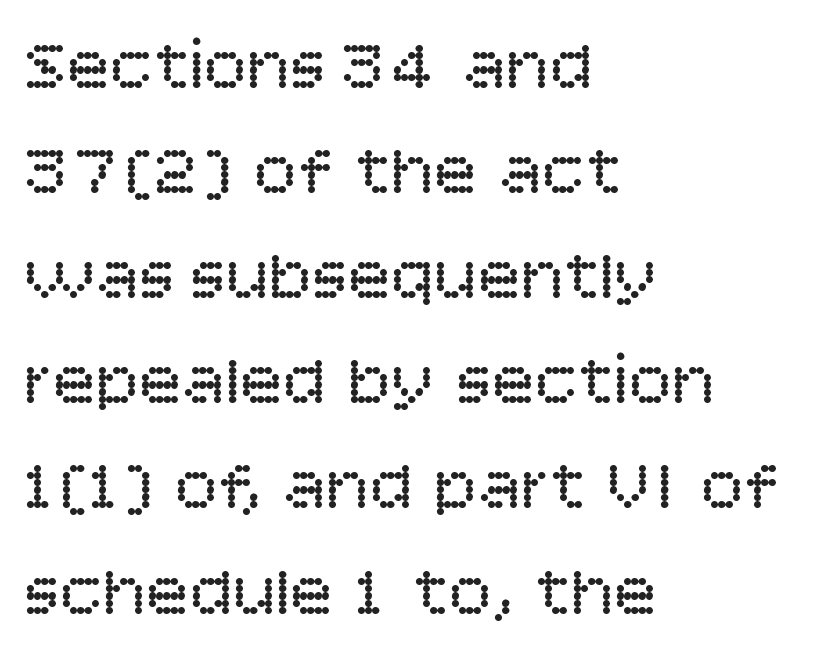
The image shows 72 px regular-weight sans-serif type, upright; set left-aligned, normal line spacing (1.46x), normal letter spacing, not underlined; low stroke contrast and a large x-height.
